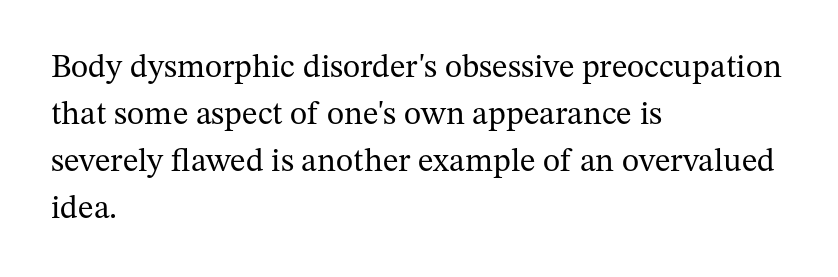
Horizontally, the lines are justified to the leading edge only. Note: serifs present on the glyphs. The face looks like a standard text weight, possibly lighter. Check the space under the baseline: it is left empty. The passage shown has conventional tracking throughout. Each letter keeps its own natural width here, so spacing adapts to shape.
